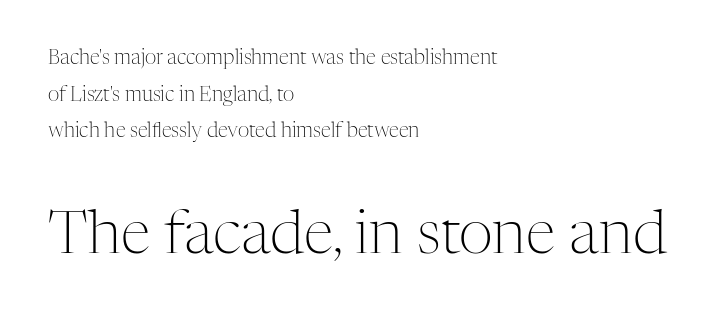
{"serif": "yes", "italic": "no", "bold": "no", "weight": "light", "width": "normal", "stroke_contrast": "medium", "x_height": "medium", "monospaced": "no", "underline": "no", "align": "left", "line_spacing_ratio": 1.83, "letter_spacing": "normal", "letter_spacing_em": 0.0, "larger_block": "second", "size_ratio": 3.0, "glyph_px": 60}
